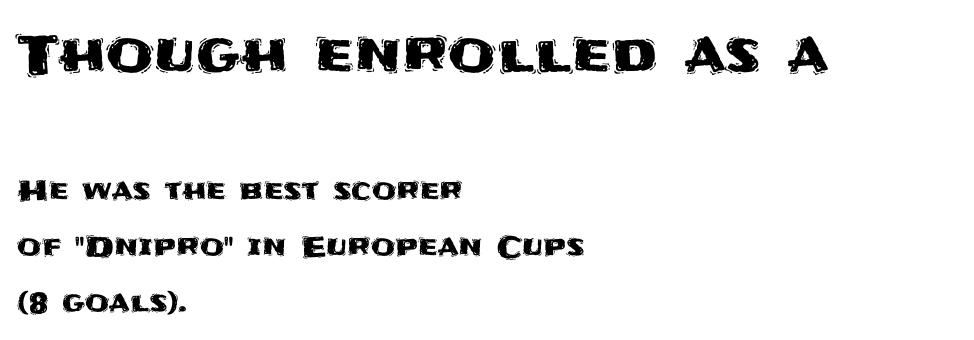
Tracking value appears to be zero — textbook default spacing. Baseline-to-baseline distance is far greater than the letter height. This rendering employs a face without finishing strokes, i.e., a sans-serif. Any mark beneath the type? The region is blank. No italicization has been applied; the sample stays upright.
